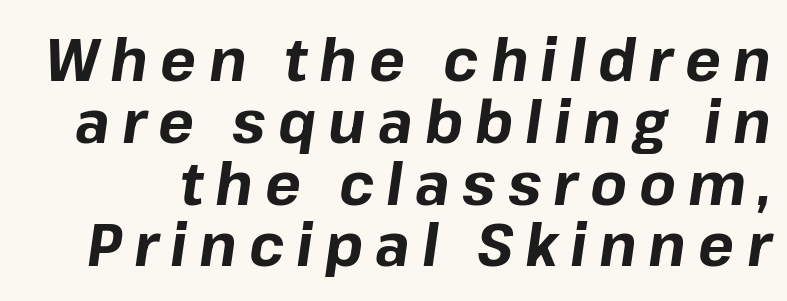
Q: Is the text bold? A: Yes.
Q: Is the text italic (slanted)? A: Yes, it leans right by about 8 degrees.
Q: Is the text underlined? A: No.
Q: Is the spacing between letters normal or unusually wide? A: Unusually wide.
Q: Is the spacing between lines tight, normal or loose? A: Tight.
Q: Width (condensed, normal, or wide)? A: Normal.
Q: Stroke contrast? A: Low.
Q: x-height? A: Medium.
Q: Monospaced? A: No.
